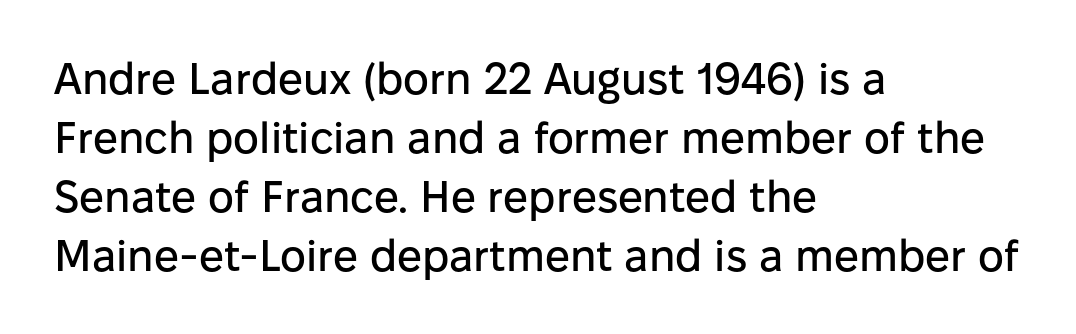
This sample uses a sans-serif face. Words float on clear page, feet unadorned. Nothing unusual about the tracking: characters are spaced as the font intends. The axis of the letterforms is exactly vertical. The rendering uses a moderate line-height, typical for paragraphs.
